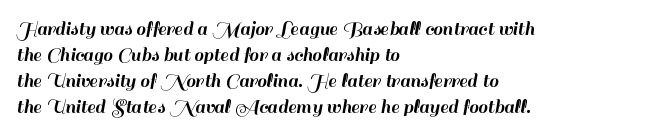
{"underline": "no", "align": "left", "line_spacing_ratio": 1.24, "letter_spacing": "normal", "letter_spacing_em": 0.0, "glyph_px": 21}
